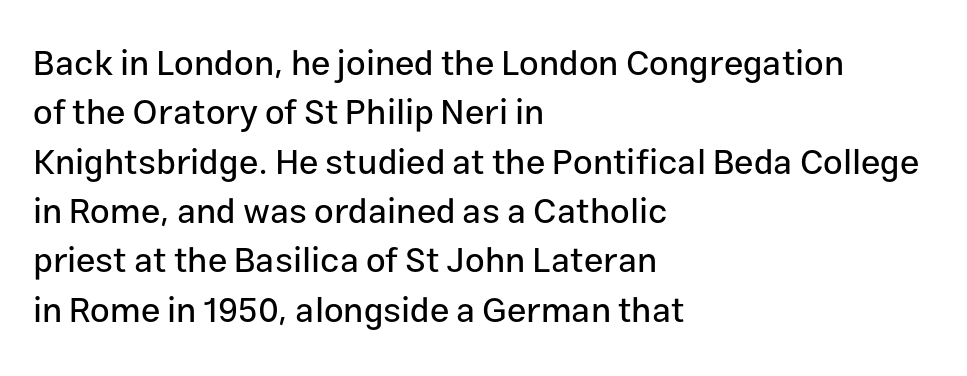
{"serif": "no", "italic": "no", "width": "normal", "stroke_contrast": "low", "x_height": "medium", "monospaced": "no", "underline": "no", "align": "left", "line_spacing": "normal", "line_spacing_ratio": 1.41, "letter_spacing": "normal", "letter_spacing_em": 0.0, "glyph_px": 35}
